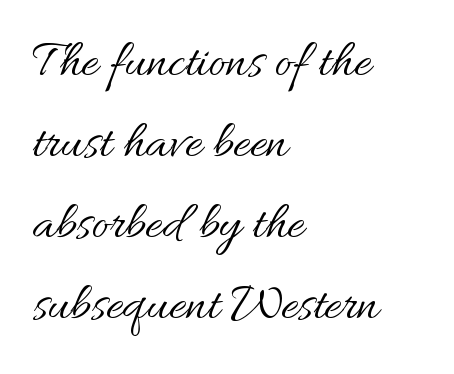
Counters stay open thanks to moderate or lighter strokes. The face used here is proportionally spaced, like ordinary book or web type. Has an underline been added? It has not. Alignment: flush left. Vertical spacing — default.
